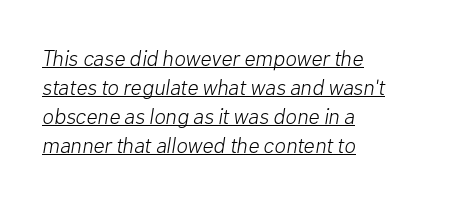
{"italic": "yes", "lean": "right", "slant_degrees": 10, "bold": "no", "underline": "yes", "align": "left", "line_spacing": "normal", "line_spacing_ratio": 1.32, "letter_spacing": "normal", "letter_spacing_em": 0.0, "glyph_px": 22}
